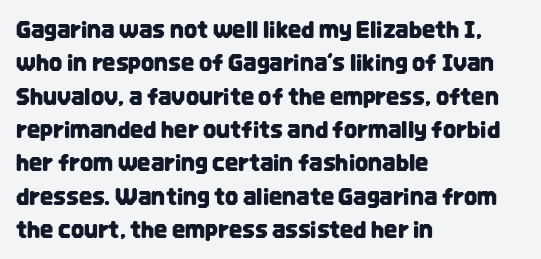
The rendering uses a moderate line-height, typical for paragraphs. These lines were composed using upright roman letters. The gaps between neighbouring characters are ordinary and unremarkable. Has an underline been added? It has not. Line starts are locked; line ends wander.
